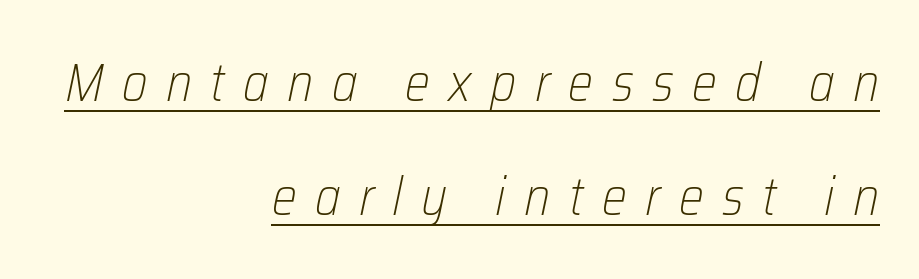
{"italic": "yes", "lean": "right", "slant_degrees": 12, "bold": "no", "weight": "light", "width": "condensed", "stroke_contrast": "low", "x_height": "medium", "monospaced": "no", "underline": "yes", "align": "right", "line_spacing": "loose", "line_spacing_ratio": 2.15, "letter_spacing": "wide", "letter_spacing_em": 0.35, "glyph_px": 53}
